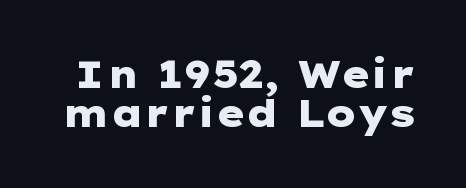
Q: Is the text bold? A: Yes.
Q: Is the text italic (slanted)? A: No, it is upright.
Q: Is the typeface a serif or a sans-serif typeface? A: Sans-serif.
Q: Is the text underlined? A: No.
Q: Is the spacing between letters normal or unusually wide? A: Normal.
Q: Is the spacing between lines tight, normal or loose? A: Tight.
Q: Width (condensed, normal, or wide)? A: Wide.
Q: Stroke contrast? A: Low.
Q: x-height? A: Medium.
